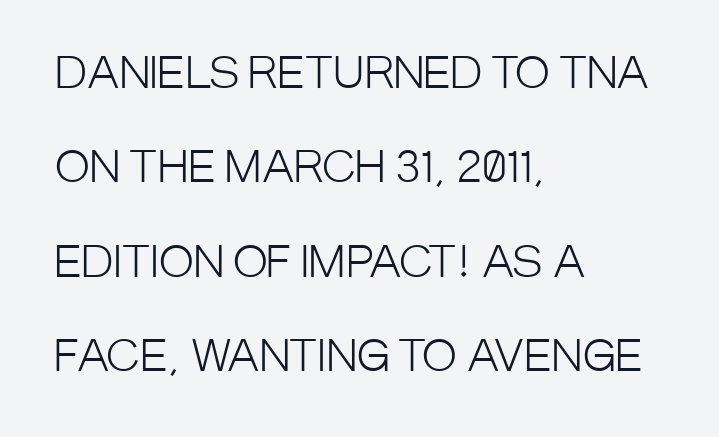
The image shows 42 px light, condensed sans-serif type, upright; set left-aligned, loose line spacing (2.25x), normal letter spacing, not underlined; low stroke contrast and a large x-height.
